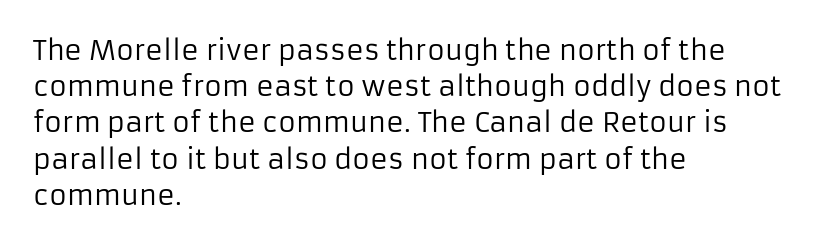
Q: Is the text bold? A: No.
Q: Is the text italic (slanted)? A: No, it is upright.
Q: Is the text underlined? A: No.
Q: How is the paragraph aligned? A: Left-aligned.
Q: Is the spacing between letters normal or unusually wide? A: Normal.
Q: Is the spacing between lines tight, normal or loose? A: Normal.
